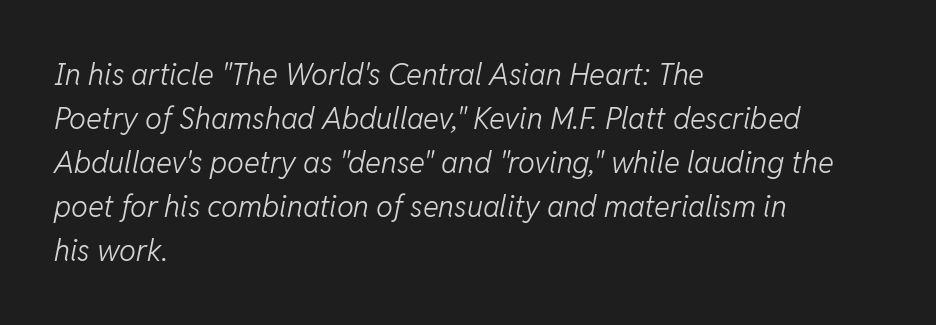
In CSS terms this would be text-align: left. Nothing unusual about the tracking: characters are spaced as the font intends. Unmarked baselines from the first word to the last. The space between consecutive lines is moderate.
